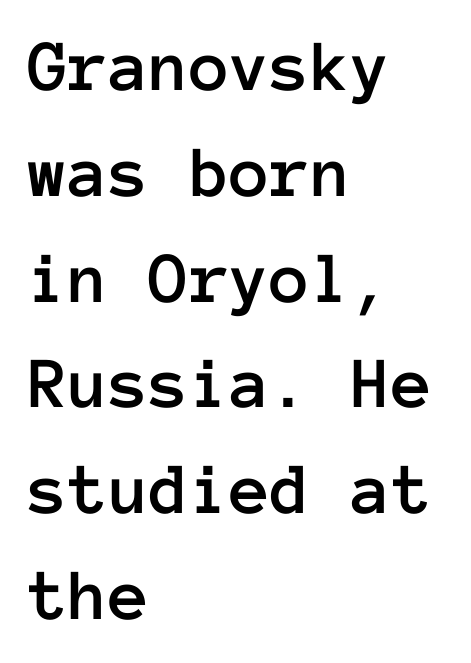
The image shows 74 px text type, upright, monospaced; set left-aligned, normal line spacing (1.43x), normal letter spacing, not underlined; low stroke contrast and a medium x-height.
